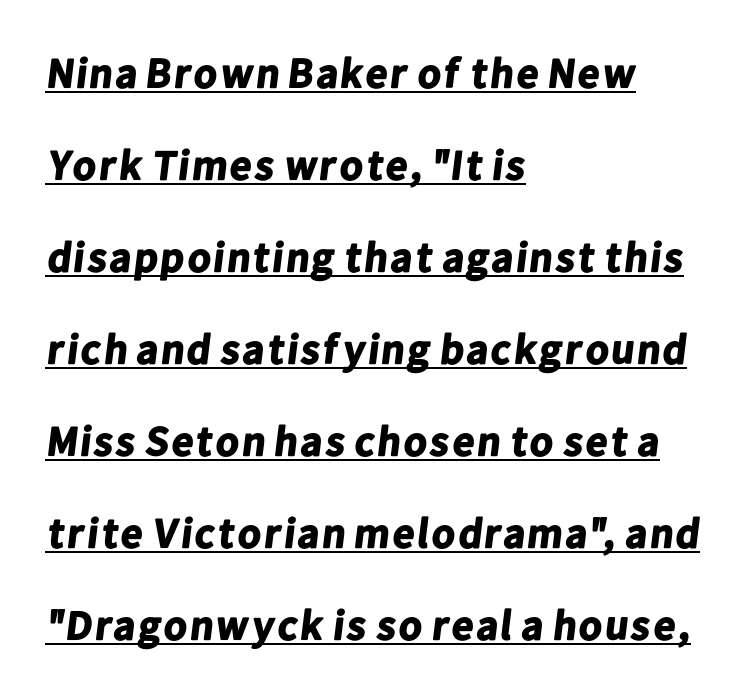
The image shows 42 px bold sans-serif type; set left-aligned, loose line spacing (2.19x), normal letter spacing, underlined; low stroke contrast and a medium x-height.
